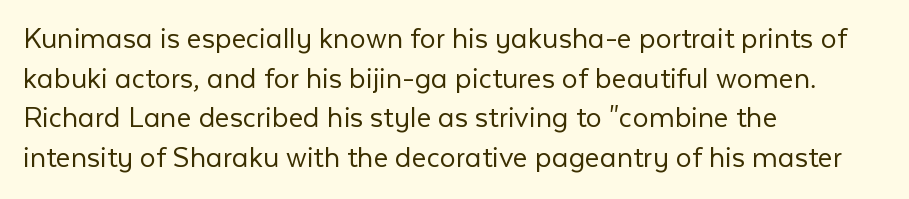
The image shows 32 px light sans-serif type, upright; set left-aligned, line spacing 1.24x, normal letter spacing, not underlined; low stroke contrast and a medium x-height.
